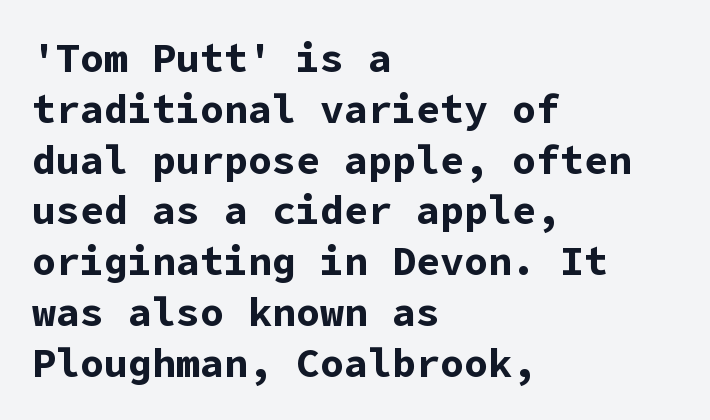
Horizontal alignment here is leftward, the default for most running prose. Regarding leading, the lines here are spaced in the standard way. Glyph-to-glyph distance matches everyday printed text. On the weight axis this lands at bold, roughly 700.
